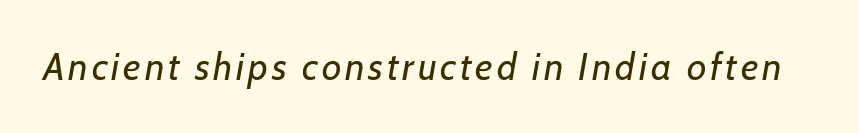
The image shows 38 px regular-weight type, italic (leaning right); set not underlined; low stroke contrast and a medium x-height.
